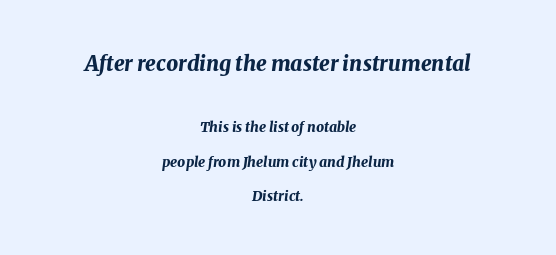
Every row of glyphs is offset so its center matches the block's center. The strokes are fattened all the way to bold. The block of text is sparse from top to bottom, with ample space between rows. There's an unmistakable incline to the writing here. Letter spacing: default.
